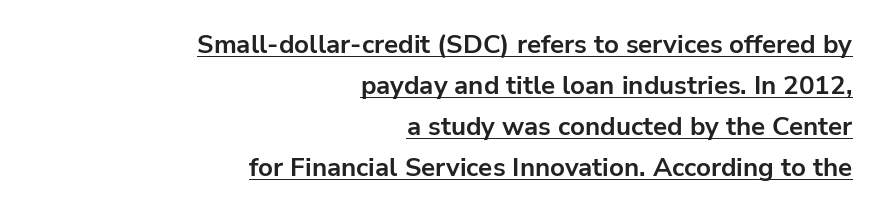
Q: Is the text bold? A: Yes.
Q: Is the text italic (slanted)? A: No, it is upright.
Q: Is the text underlined? A: Yes.
Q: How is the paragraph aligned? A: Right-aligned.
Q: Is the spacing between letters normal or unusually wide? A: Normal.
Q: Is the spacing between lines tight, normal or loose? A: Normal.
